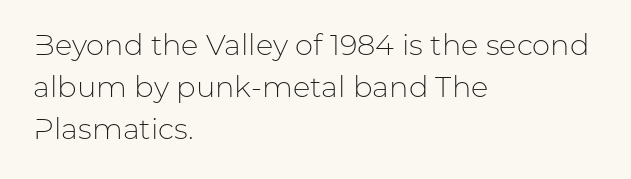
Q: Is the text bold? A: No.
Q: Is the text italic (slanted)? A: No, it is upright.
Q: Is the typeface a serif or a sans-serif typeface? A: Sans-serif.
Q: Is the text underlined? A: No.
Q: How is the paragraph aligned? A: Left-aligned.
Q: Is the spacing between letters normal or unusually wide? A: Normal.
Q: Is the spacing between lines tight, normal or loose? A: Normal.
Q: Width (condensed, normal, or wide)? A: Normal.
Q: Stroke contrast? A: Low.
Q: x-height? A: Medium.
Q: Monospaced? A: No.
